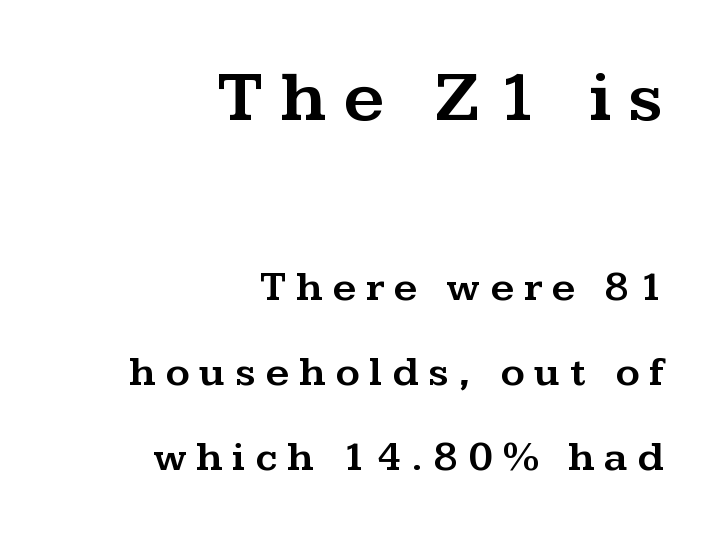
Q: Is the text italic (slanted)? A: No, it is upright.
Q: Is the typeface a serif or a sans-serif typeface? A: Serif.
Q: Is the text underlined? A: No.
Q: How is the paragraph aligned? A: Right-aligned.
Q: Is the spacing between letters normal or unusually wide? A: Unusually wide.
Q: Is the spacing between lines tight, normal or loose? A: Loose.
Q: Which block of text is set in a larger size, the first (top) or the second (bottom)? A: The first (top) one.
Q: Width (condensed, normal, or wide)? A: Wide.
Q: Stroke contrast? A: Medium.
Q: x-height? A: Medium.
Q: Monospaced? A: No.
